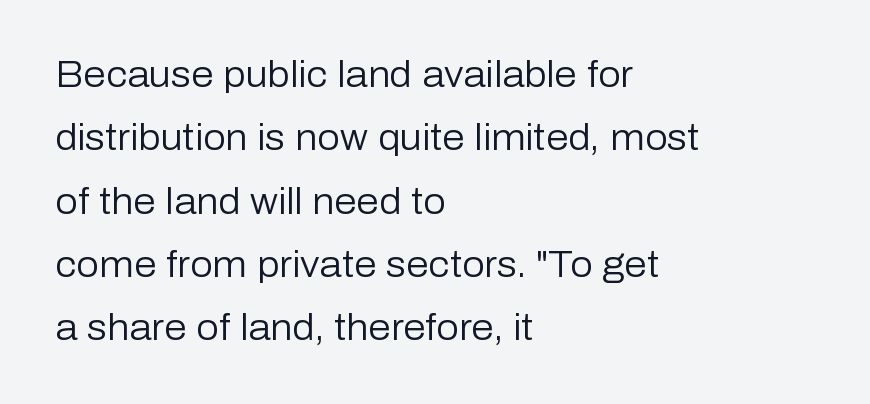
{"serif": "no", "italic": "no", "bold": "no", "weight": "regular", "width": "normal", "stroke_contrast": "low", "x_height": "medium", "monospaced": "no", "underline": "no", "align": "left", "line_spacing_ratio": 1.76, "letter_spacing": "normal", "letter_spacing_em": 0.0, "glyph_px": 36}
